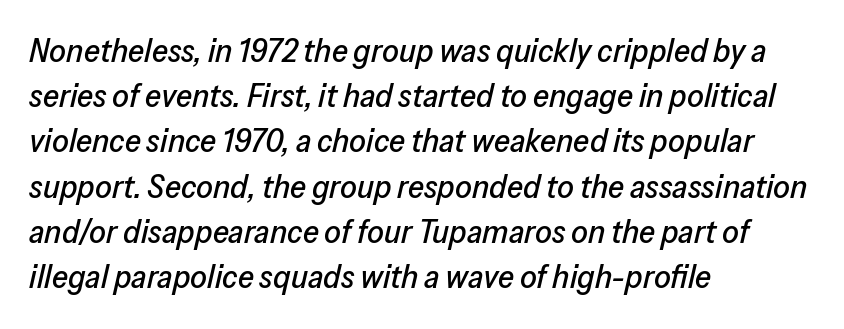
{"italic": "yes", "lean": "right", "slant_degrees": 13, "width": "normal", "stroke_contrast": "low", "x_height": "medium", "monospaced": "no", "underline": "no", "align": "left", "line_spacing": "normal", "line_spacing_ratio": 1.37, "letter_spacing": "normal", "letter_spacing_em": 0.0, "glyph_px": 33}
